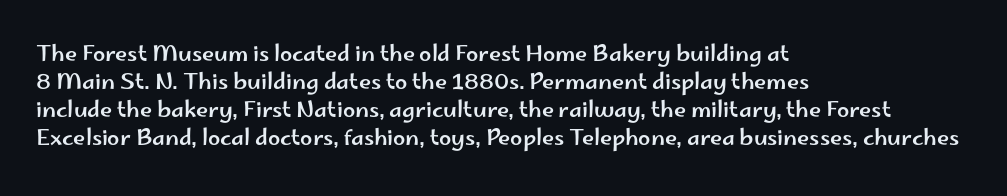
Q: Is the text italic (slanted)? A: No, it is upright.
Q: Is the text underlined? A: No.
Q: How is the paragraph aligned? A: Left-aligned.
Q: Is the spacing between letters normal or unusually wide? A: Normal.
Q: Is the spacing between lines tight, normal or loose? A: Normal.
